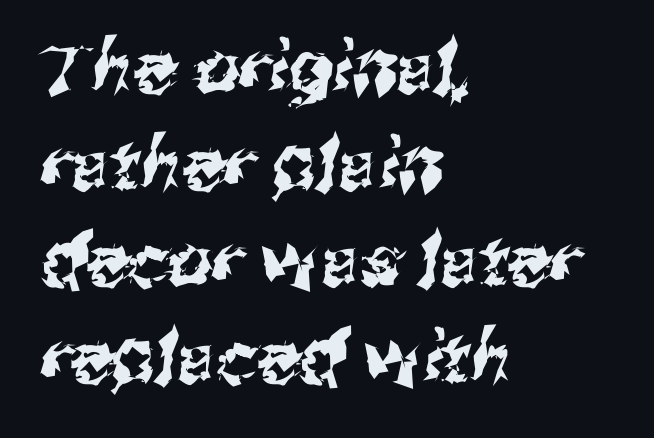
{"serif": "no", "width": "normal", "stroke_contrast": "medium", "x_height": "medium", "monospaced": "no", "underline": "no", "align": "left", "line_spacing": "normal", "line_spacing_ratio": 1.36, "letter_spacing": "normal", "letter_spacing_em": 0.0, "glyph_px": 71}
